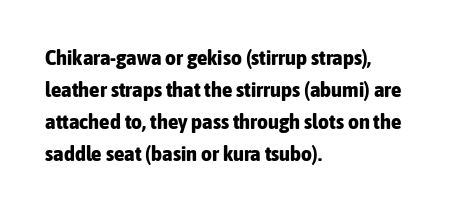
The image shows 21 px bold type, upright; set left-aligned, normal line spacing (1.52x), normal letter spacing, not underlined.
